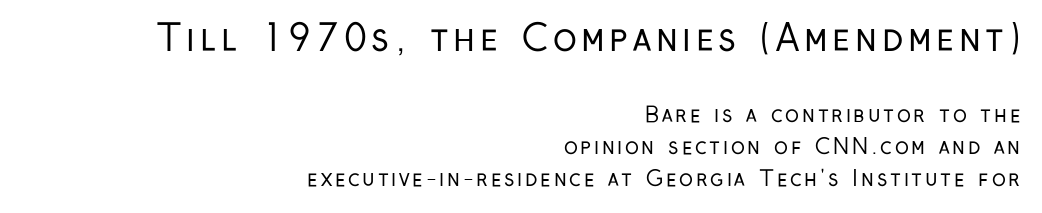
The image shows 36 px regular-weight, condensed sans-serif type, upright; set right-aligned, normal line spacing (1.51x), not underlined; the first (top) block is 1.71x larger; low stroke contrast and a medium x-height.
